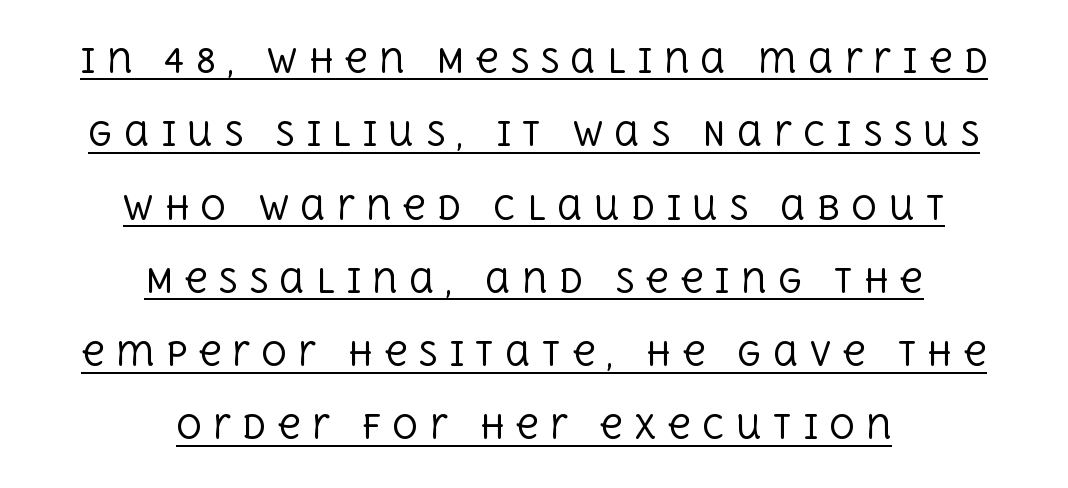
The lettering holds an erect, upright posture throughout. The typeface chosen for these lines features serifs. Loosely led — the rows are spread out. Notice how the passage keeps no hard edge, just a central spine. The letters look calm and open, with moderate or lighter stems. You could not count columns in this text — the font is proportionally spaced.
